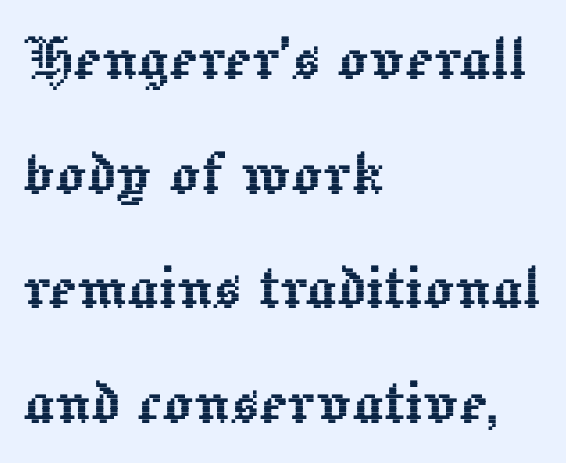
Q: Is the text italic (slanted)? A: No, it is upright.
Q: Is the text underlined? A: No.
Q: How is the paragraph aligned? A: Left-aligned.
Q: Is the spacing between letters normal or unusually wide? A: Normal.
Q: Is the spacing between lines tight, normal or loose? A: Normal.
Q: Width (condensed, normal, or wide)? A: Normal.
Q: x-height? A: Medium.
Q: Monospaced? A: No.
